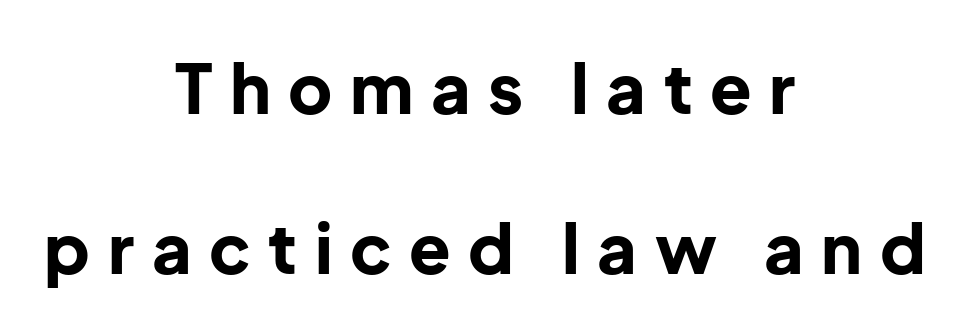
Is this a sans? Yes — the strokes have no serifs. The letterforms stand isolated, each surrounded by extra space. Do the characters align in a grid? No, the font is proportional. Do the letters lean? They stand straight.
